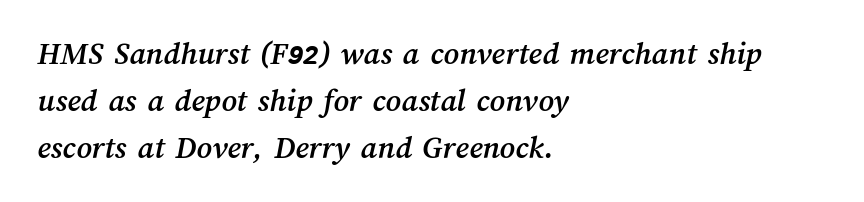
The image shows 33 px text type; set left-aligned, normal line spacing (1.42x), normal letter spacing, not underlined; medium stroke contrast and a medium x-height.
